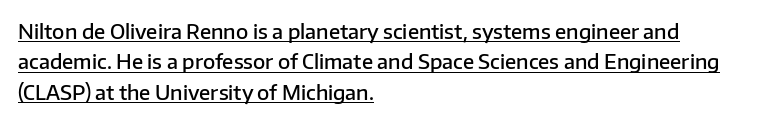
Q: Is the text bold? A: Semi-bold.
Q: Is the text italic (slanted)? A: No, it is upright.
Q: Is the text underlined? A: Yes.
Q: How is the paragraph aligned? A: Left-aligned.
Q: Is the spacing between letters normal or unusually wide? A: Normal.
Q: Is the spacing between lines tight, normal or loose? A: Normal.
